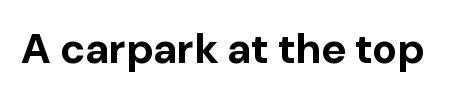
The image shows 42 px bold sans-serif type, upright; set normal letter spacing, not underlined; low stroke contrast and a medium x-height.
